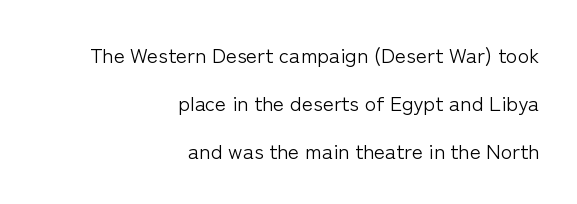
Q: Is the text bold? A: No.
Q: Is the text italic (slanted)? A: No, it is upright.
Q: Is the text underlined? A: No.
Q: How is the paragraph aligned? A: Right-aligned.
Q: Is the spacing between letters normal or unusually wide? A: Normal.
Q: Is the spacing between lines tight, normal or loose? A: Loose.
